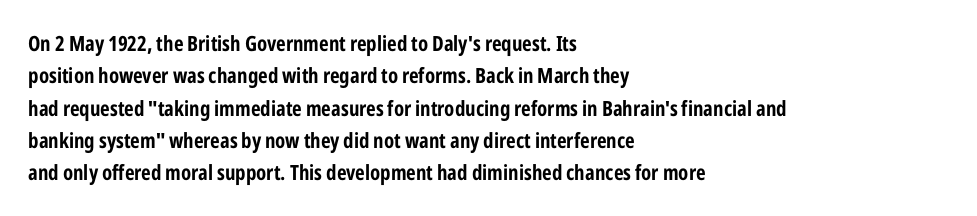
Glyph-to-glyph distance matches everyday printed text. Upright lettering throughout. Notice how descenders clear the ascenders below comfortably — that's standard leading. The strip under each line holds only bare page. Layout note: lines flush left.
